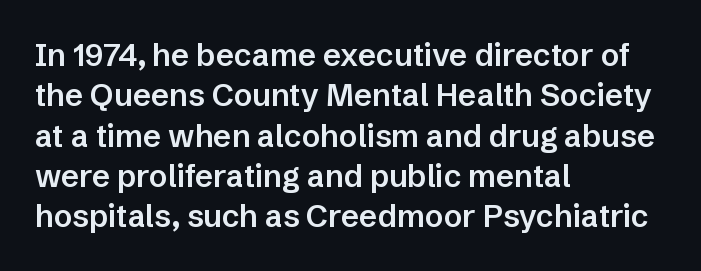
Regarding leading, the lines here are spaced in the standard way. The zone under the glyphs is completely vacant. This sample uses plain, unmodified letter spacing. The passage shown is typeset with a sans-serif family. Notice how the passage keeps a crisp vertical edge on the left only.
